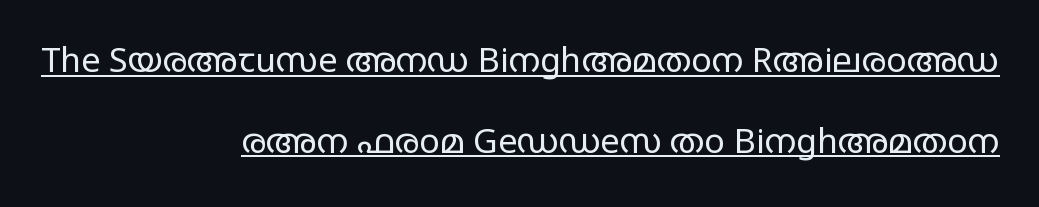
The letters advance in unequal steps, a hallmark of proportional type. Italic? Not at all — the glyphs are vertical. Look at the tracking — it's just the regular setting, nothing added. Line spacing here is loose.
